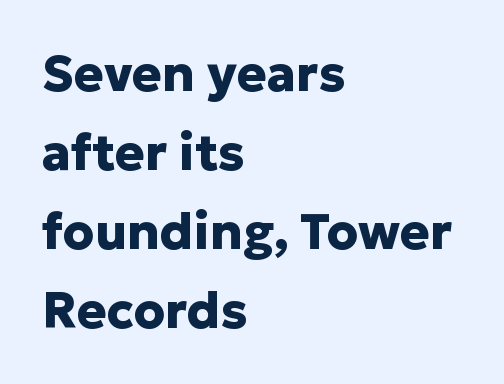
The image shows 50 px heavy sans-serif type, upright; set left-aligned, normal line spacing (1.58x), normal letter spacing, not underlined; low stroke contrast and a medium x-height.
